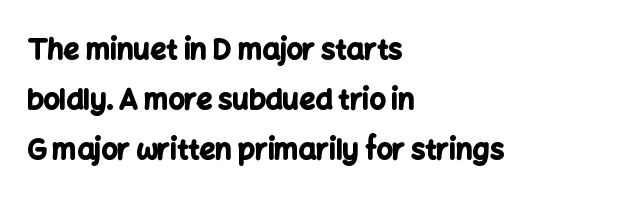
{"serif": "no", "italic": "no", "bold": "yes", "weight": "bold", "width": "normal", "stroke_contrast": "low", "x_height": "medium", "monospaced": "no", "underline": "no", "align": "left", "line_spacing_ratio": 1.79, "letter_spacing": "normal", "letter_spacing_em": 0.0, "glyph_px": 28}
